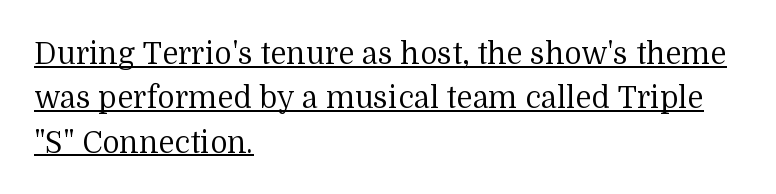
{"serif": "yes", "italic": "no", "bold": "no", "weight": "regular", "width": "normal", "stroke_contrast": "medium", "x_height": "medium", "monospaced": "no", "underline": "yes", "align": "left", "line_spacing": "normal", "line_spacing_ratio": 1.48, "letter_spacing": "normal", "letter_spacing_em": 0.0, "glyph_px": 30}
